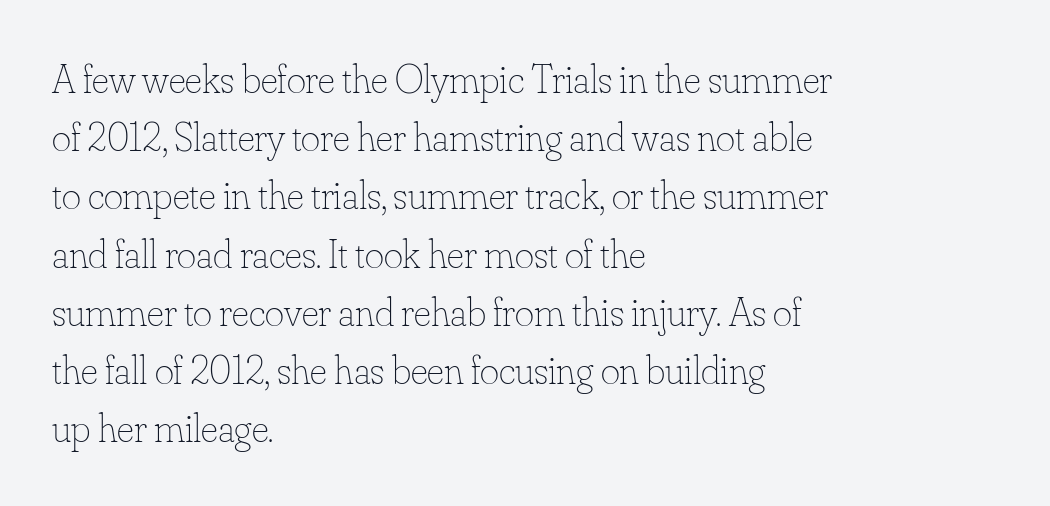
Q: Is the text bold? A: No.
Q: Is the text italic (slanted)? A: No, it is upright.
Q: Is the text underlined? A: No.
Q: How is the paragraph aligned? A: Left-aligned.
Q: Is the spacing between letters normal or unusually wide? A: Normal.
Q: Is the spacing between lines tight, normal or loose? A: Normal.
Q: Width (condensed, normal, or wide)? A: Normal.
Q: Stroke contrast? A: Low.
Q: x-height? A: Small.
Q: Monospaced? A: No.
